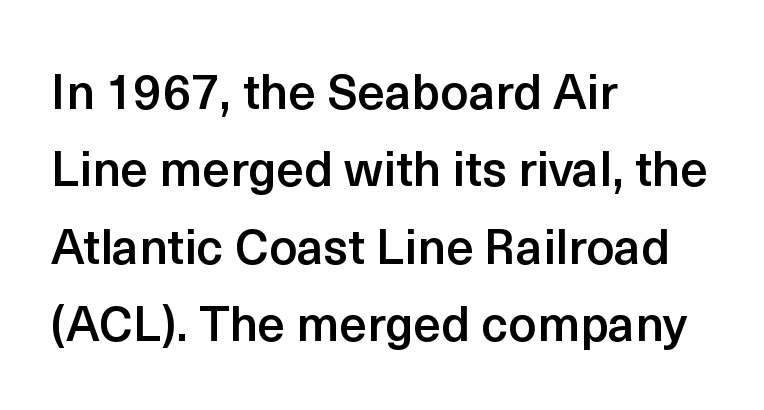
Character widths vary here, with narrow letters taking less room than wide ones. These lines are composed in type without serifs. All the whitespace from short lines collects on the right. Stems and bowls a touch heavier than normal — semibold.
